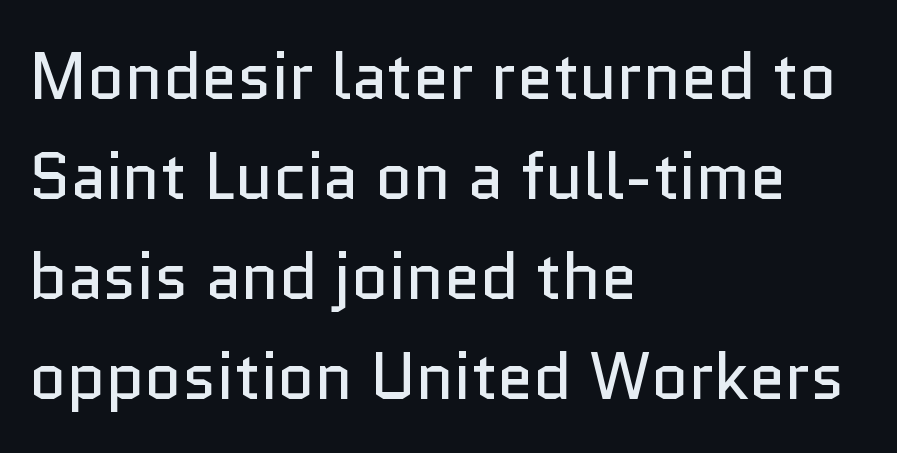
{"serif": "no", "italic": "no", "bold": "no", "weight": "regular", "width": "normal", "stroke_contrast": "low", "x_height": "medium", "monospaced": "no", "underline": "no", "align": "left", "line_spacing": "normal", "line_spacing_ratio": 1.54, "letter_spacing": "normal", "letter_spacing_em": 0.0, "glyph_px": 65}
